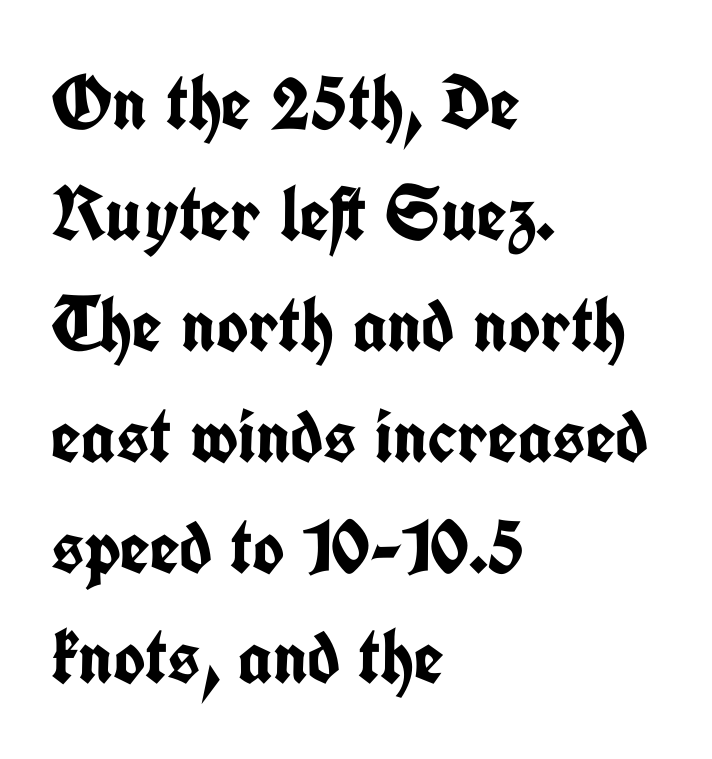
The image shows 77 px semibold, condensed sans-serif type, upright; set left-aligned, normal line spacing (1.44x), normal letter spacing, not underlined; low stroke contrast and a medium x-height.
